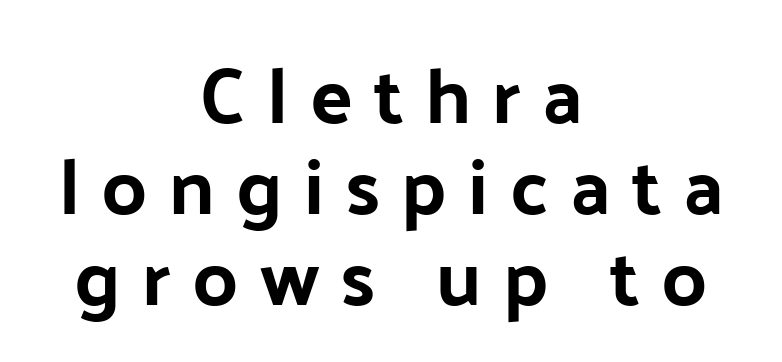
Are there feet on the stems? There aren't — it's a sans. Looks like regular typesetting: each glyph gets only the width it needs. Vertically, the passage feels compressed, each row crowding the next. The whitespace from short lines is split evenly between both sides. It's the straight-up-and-down kind of type. The passage shown is not underscored anywhere.
